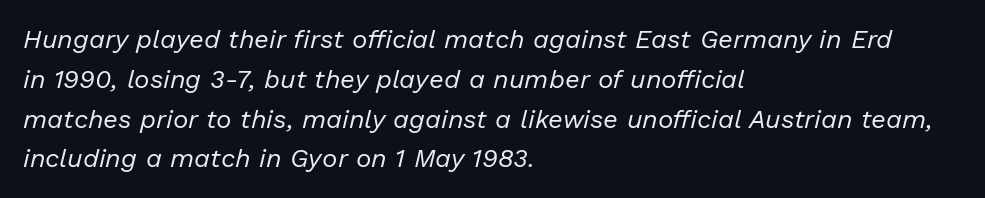
{"italic": "yes", "lean": "right", "slant_degrees": 13, "bold": "no", "underline": "no", "align": "left", "line_spacing": "normal", "line_spacing_ratio": 1.53, "letter_spacing": "normal", "letter_spacing_em": 0.0, "glyph_px": 26}
